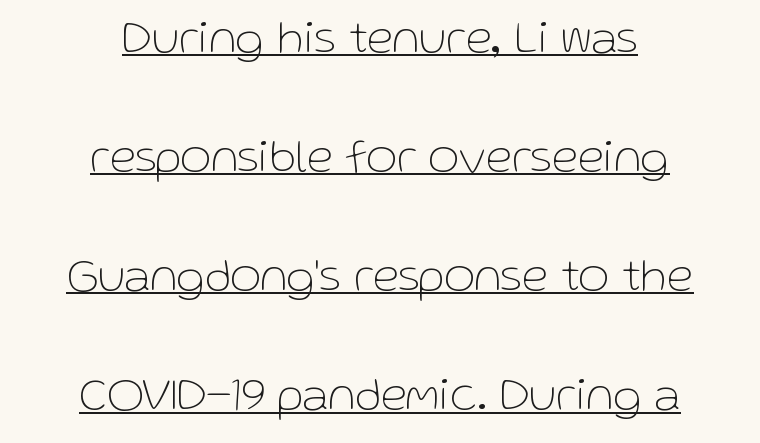
{"serif": "no", "italic": "no", "bold": "no", "weight": "thin", "width": "normal", "stroke_contrast": "low", "x_height": "medium", "monospaced": "no", "underline": "yes", "align": "center", "line_spacing": "loose", "line_spacing_ratio": 2.48, "letter_spacing": "normal", "letter_spacing_em": 0.0, "glyph_px": 48}
